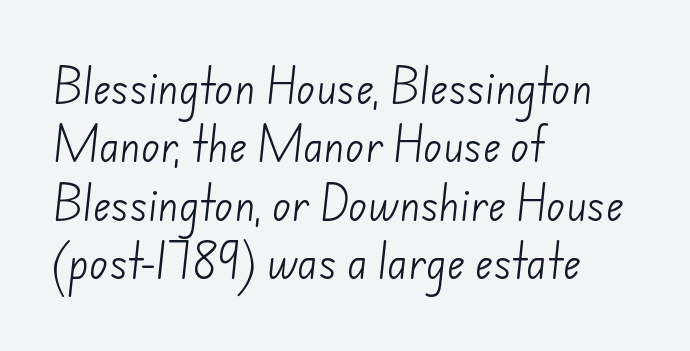
{"serif": "no", "bold": "no", "weight": "light", "width": "normal", "stroke_contrast": "low", "x_height": "small", "monospaced": "no", "underline": "no", "align": "left", "line_spacing": "normal", "line_spacing_ratio": 1.5, "letter_spacing": "normal", "letter_spacing_em": 0.0, "glyph_px": 39}
